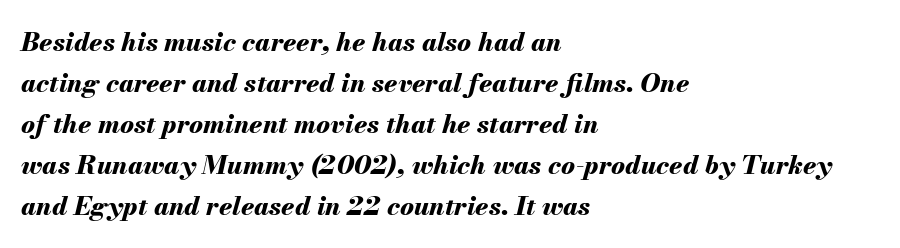
If you drew a ruler down the left edge, every line would touch it. In terms of letterspacing, this is plain default setting. The lines sit at an ordinary, default distance from one another. The font's italic variant was chosen for this text. Weight: bold. The area under the type is left untouched.
